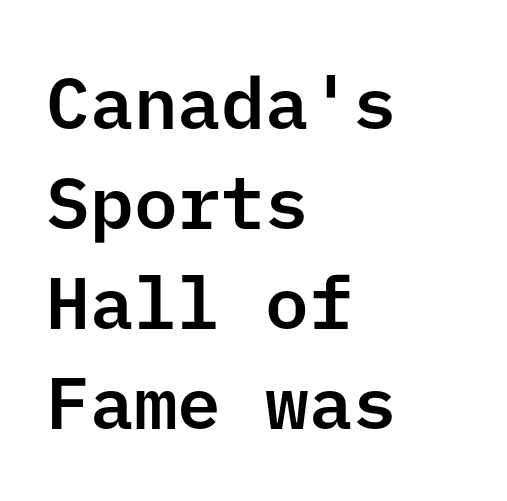
{"serif": "no", "italic": "no", "width": "normal", "stroke_contrast": "low", "x_height": "medium", "underline": "no", "align": "left", "line_spacing": "normal", "line_spacing_ratio": 1.37, "letter_spacing": "normal", "letter_spacing_em": 0.0, "glyph_px": 73}
